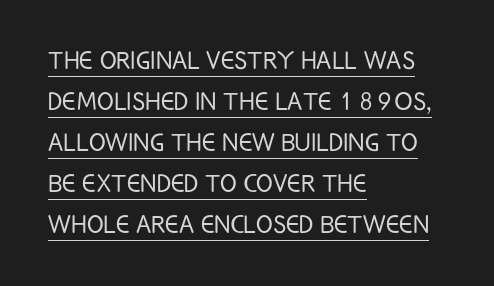
The image shows 31 px light, condensed sans-serif type, upright; set left-aligned, normal line spacing (1.32x), normal letter spacing, underlined; low stroke contrast and a large x-height.
